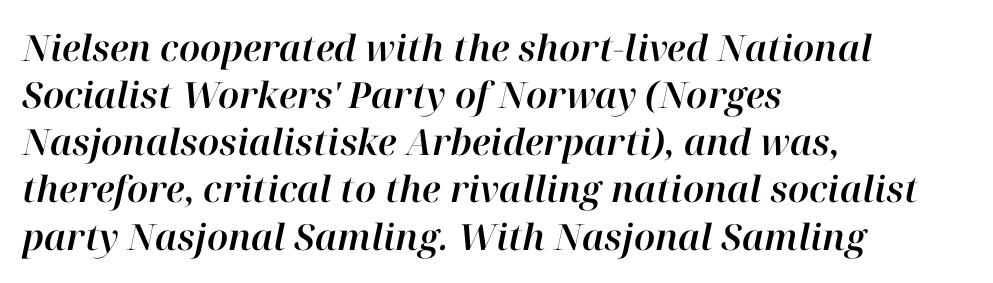
Q: Is the text italic (slanted)? A: Yes, it leans right by about 12 degrees.
Q: Is the text underlined? A: No.
Q: How is the paragraph aligned? A: Left-aligned.
Q: Is the spacing between letters normal or unusually wide? A: Normal.
Q: Is the spacing between lines tight, normal or loose? A: Normal.
Q: Width (condensed, normal, or wide)? A: Normal.
Q: Stroke contrast? A: High.
Q: x-height? A: Medium.
Q: Monospaced? A: No.
